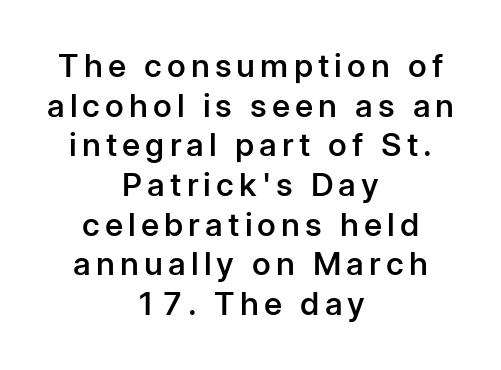
Q: Is the text bold? A: Semi-bold.
Q: Is the text italic (slanted)? A: No, it is upright.
Q: Is the typeface a serif or a sans-serif typeface? A: Sans-serif.
Q: Is the text underlined? A: No.
Q: How is the paragraph aligned? A: Centered.
Q: Width (condensed, normal, or wide)? A: Normal.
Q: Stroke contrast? A: Low.
Q: x-height? A: Medium.
Q: Monospaced? A: No.
